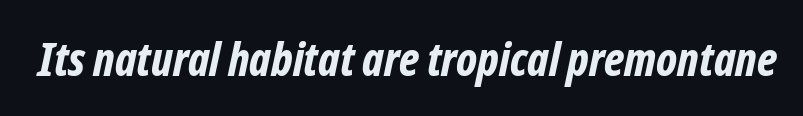
The image shows 46 px bold, condensed type, italic (leaning right); set normal letter spacing, not underlined; low stroke contrast and a medium x-height.
